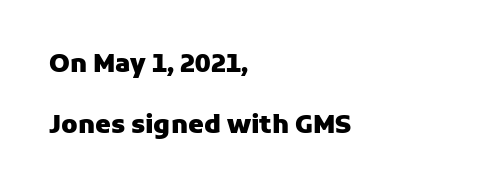
Q: Is the text bold? A: Yes.
Q: Is the text italic (slanted)? A: No, it is upright.
Q: Is the text underlined? A: No.
Q: How is the paragraph aligned? A: Left-aligned.
Q: Is the spacing between letters normal or unusually wide? A: Normal.
Q: Is the spacing between lines tight, normal or loose? A: Loose.
